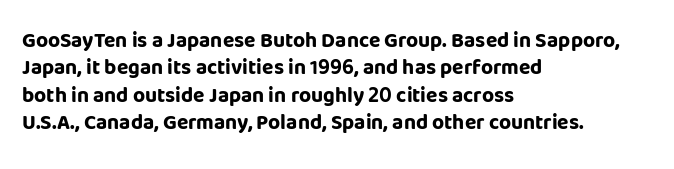
The image shows 21 px bold type, upright; set left-aligned, normal line spacing (1.3x), normal letter spacing, not underlined.
